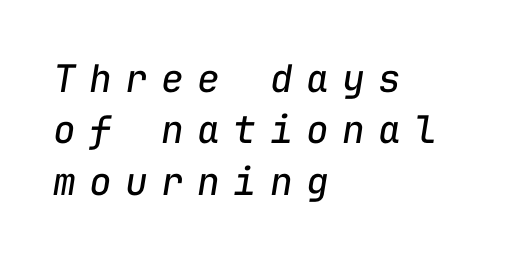
The image shows 38 px regular-weight type, italic (leaning right), monospaced; set left-aligned, normal line spacing (1.35x), unusually wide letter spacing (+0.35 em), not underlined; low stroke contrast and a medium x-height.
